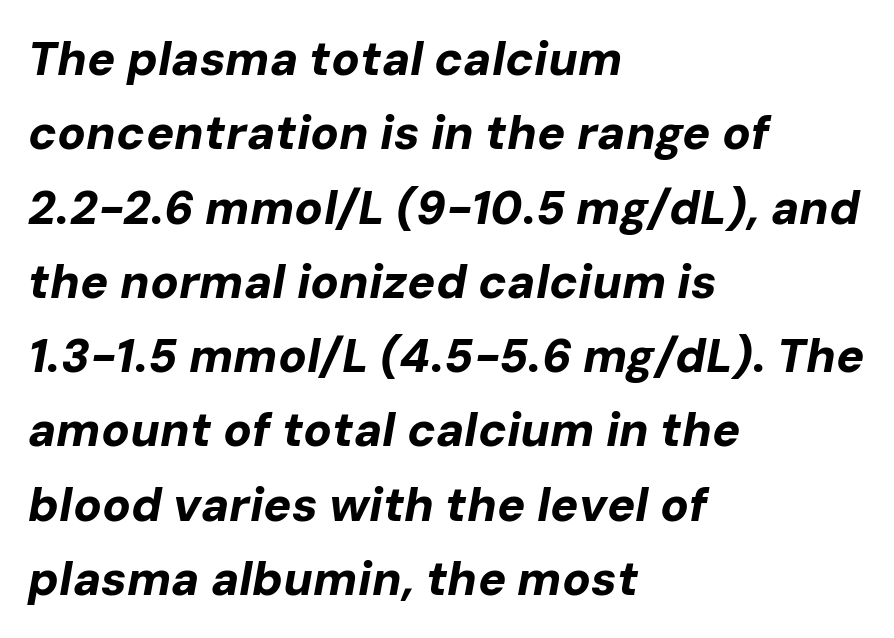
The image shows 47 px bold type, italic (leaning right); set left-aligned, normal line spacing (1.58x), normal letter spacing, not underlined; low stroke contrast and a medium x-height.
